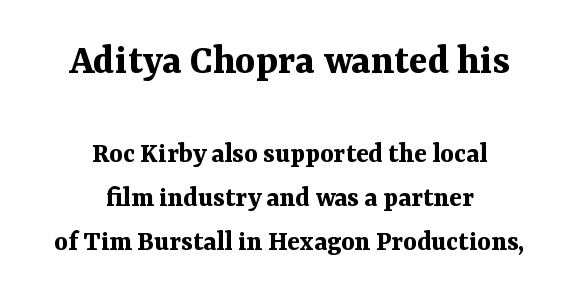
Q: Is the text bold? A: Yes.
Q: Is the text italic (slanted)? A: No, it is upright.
Q: Is the typeface a serif or a sans-serif typeface? A: Serif.
Q: Is the text underlined? A: No.
Q: How is the paragraph aligned? A: Centered.
Q: Is the spacing between letters normal or unusually wide? A: Normal.
Q: Is the spacing between lines tight, normal or loose? A: Normal.
Q: Which block of text is set in a larger size, the first (top) or the second (bottom)? A: The first (top) one.
Q: Width (condensed, normal, or wide)? A: Normal.
Q: Stroke contrast? A: Medium.
Q: x-height? A: Medium.
Q: Monospaced? A: No.
